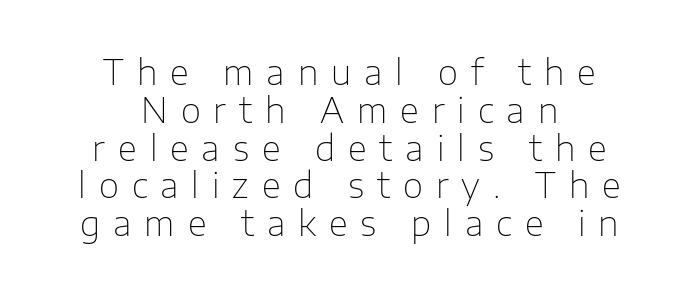
This is the regular roman posture of the typeface. Summary of weight: not heavy and not bold. The vertical gap from one line to the next is small. Does the copy run flush right? No — it is centered line by line. The typeface chosen for these lines omits serifs.
